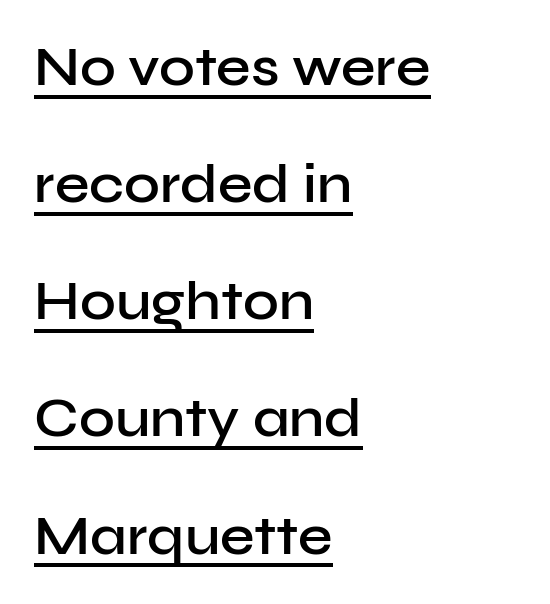
Compared with typical paragraphs, the rows here are farther apart. The text block is weighted toward the left margin, trailing off unevenly rightward. Emphasis is given by a line drawn under the lettering. A typesetter would mark this as roman, not italic. No extra tracking has been applied to these lines.
